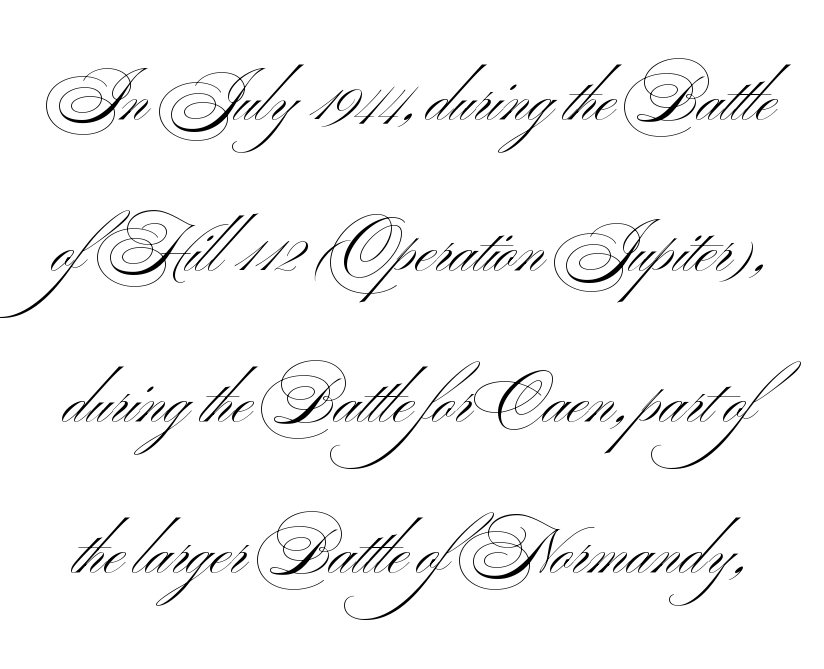
Q: Is the text bold? A: No.
Q: Is the text italic (slanted)? A: Yes.
Q: Is the typeface a serif or a sans-serif typeface? A: Sans-serif.
Q: Is the text underlined? A: No.
Q: Is the spacing between letters normal or unusually wide? A: Normal.
Q: Is the spacing between lines tight, normal or loose? A: Loose.
Q: Width (condensed, normal, or wide)? A: Wide.
Q: Stroke contrast? A: Medium.
Q: x-height? A: Small.
Q: Monospaced? A: No.
